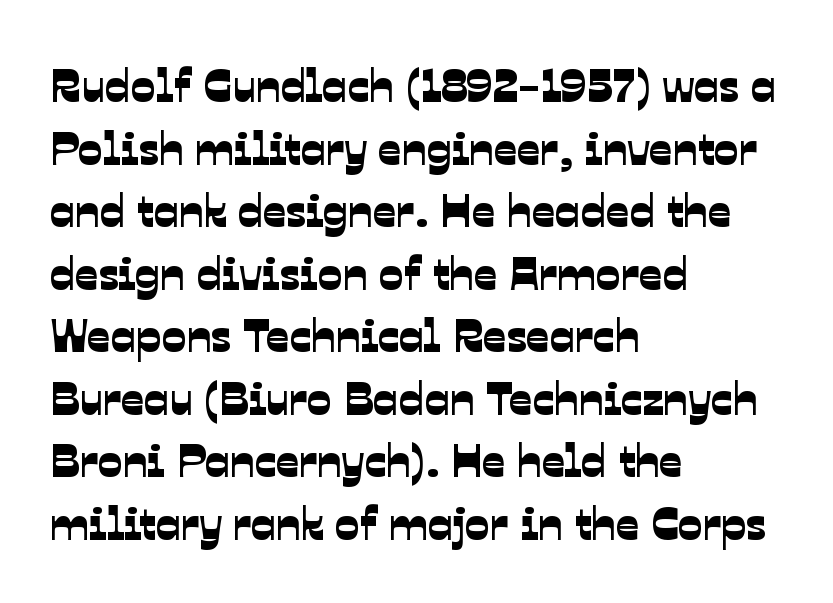
Q: Is the typeface a serif or a sans-serif typeface? A: Sans-serif.
Q: Is the text underlined? A: No.
Q: How is the paragraph aligned? A: Left-aligned.
Q: Is the spacing between letters normal or unusually wide? A: Normal.
Q: Is the spacing between lines tight, normal or loose? A: Normal.
Q: Width (condensed, normal, or wide)? A: Normal.
Q: Stroke contrast? A: Low.
Q: x-height? A: Medium.
Q: Monospaced? A: No.
